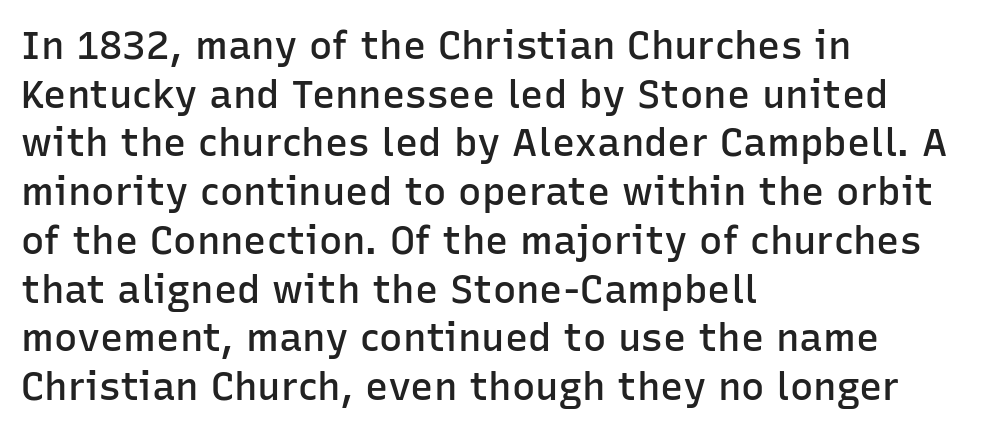
The image shows 39 px semibold sans-serif type, upright; set left-aligned, normal line spacing (1.25x), normal letter spacing, not underlined; low stroke contrast and a medium x-height.
